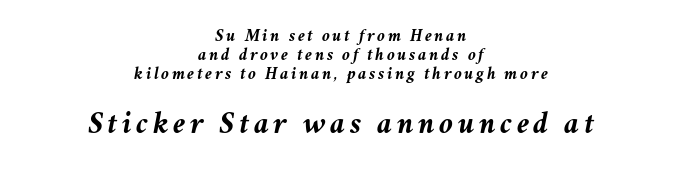
{"italic": "yes", "lean": "right", "slant_degrees": 11, "bold": "yes", "weight": "semibold", "width": "normal", "stroke_contrast": "medium", "x_height": "medium", "monospaced": "no", "underline": "no", "align": "center", "line_spacing": "tight", "line_spacing_ratio": 1.05, "larger_block": "second", "size_ratio": 1.78, "glyph_px": 32}
